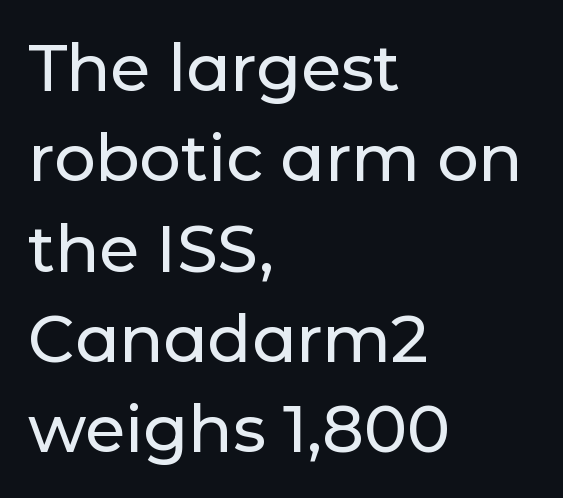
The lines sit at an ordinary, default distance from one another. Honestly, the letter spacing is just normal — you wouldn't notice it. Examine the stroke ends and you'll find no serifs. The text block is weighted toward the left margin, trailing off unevenly rightward. Any mark beneath the type? The region is blank.
